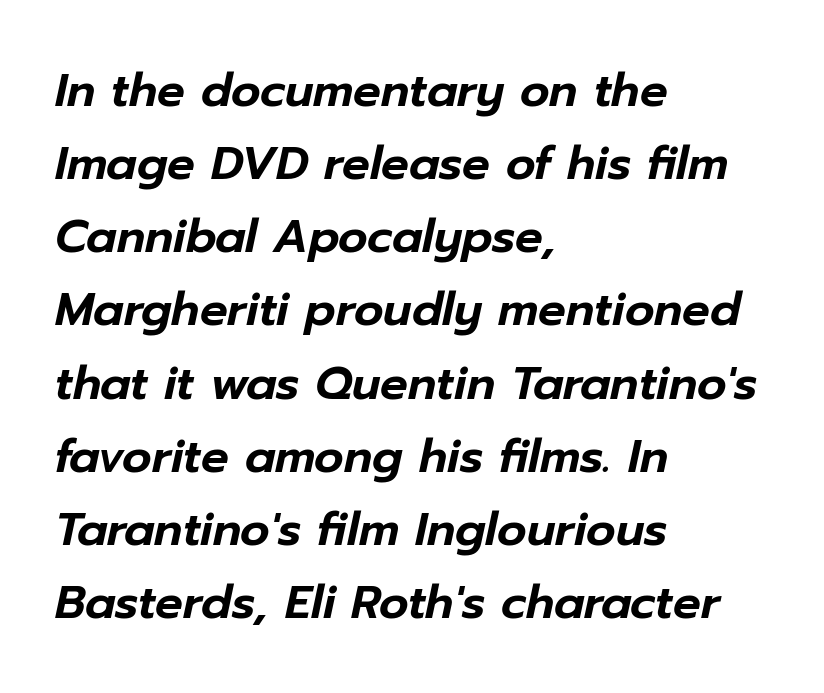
The image shows 46 px text type, italic (leaning right); set left-aligned, normal line spacing (1.59x), normal letter spacing, not underlined; low stroke contrast and a medium x-height.
